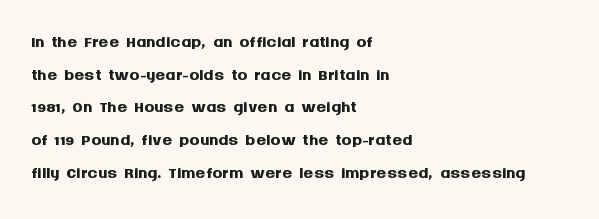
Q: Is the text bold? A: Yes.
Q: Is the text italic (slanted)? A: No, it is upright.
Q: Is the text underlined? A: No.
Q: How is the paragraph aligned? A: Left-aligned.
Q: Is the spacing between letters normal or unusually wide? A: Normal.
Q: Is the spacing between lines tight, normal or loose? A: Normal.
